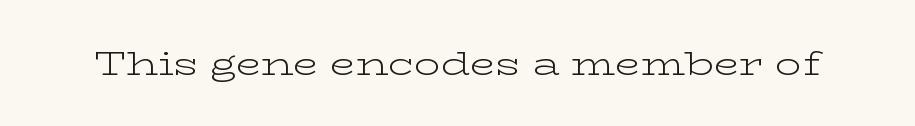
The image shows 33 px light, wide serif type, upright; set normal letter spacing, not underlined; low stroke contrast and a medium x-height.
